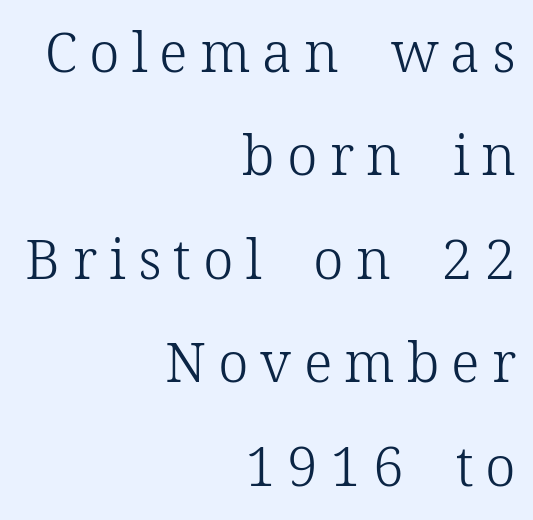
The image shows 55 px light serif type, upright; set right-aligned, line spacing 1.88x, unusually wide letter spacing (+0.22 em), not underlined; low stroke contrast and a medium x-height.
